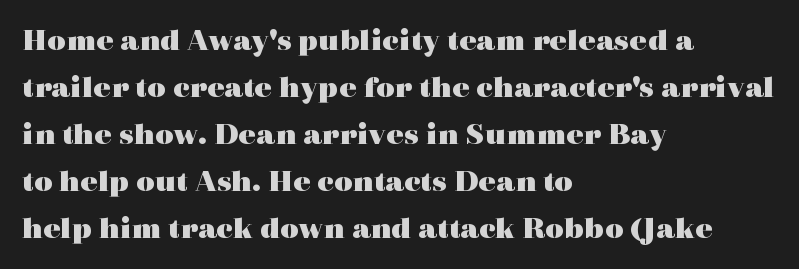
Leftover space on each line is placed entirely after the last word. The space between consecutive lines is moderate. The baseline area is clear. The passage shown is typed in a proportional face where columns would drift.
